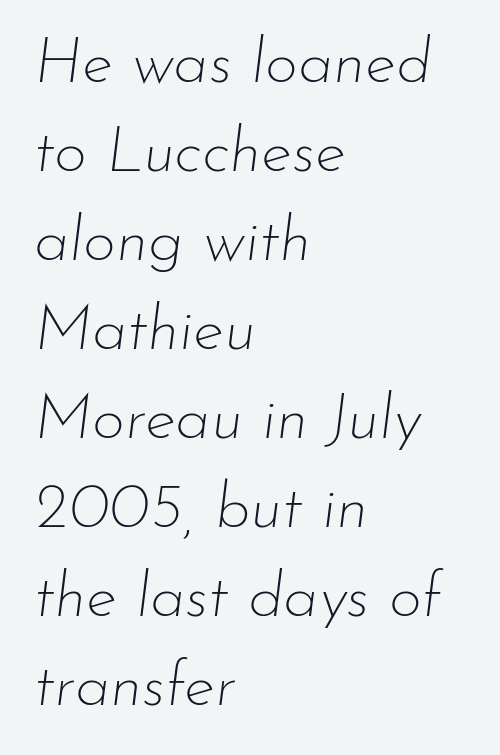
There's an unmistakable incline to the writing here. Evenly set lines give the paragraph a standard silhouette. This is not heavy type; no bold has been used. The area under the type is left untouched.
